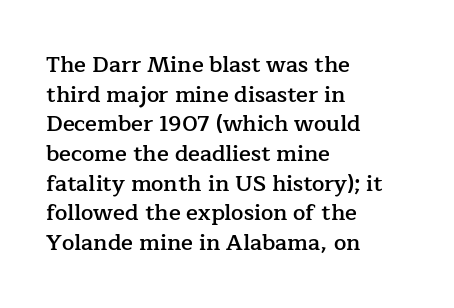
No word sits above an underline. Look at the stroke-to-counter ratio: somewhat heavy, a semibold. When letters stand straight like this, we call the style roman or upright. Observe the ordinary spacing: letters are neighbours, not strangers. The space between consecutive lines is moderate.
